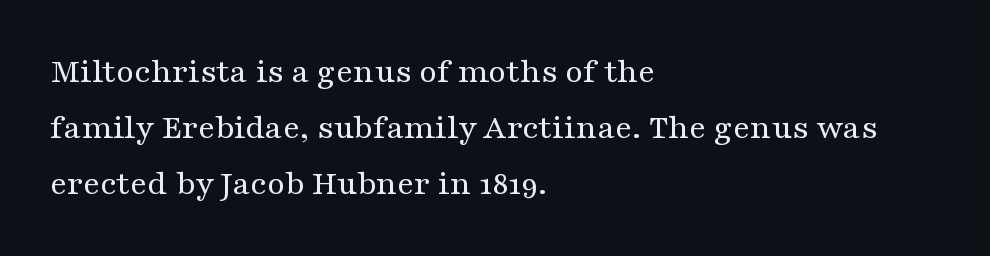
The image shows 36 px regular-weight, wide serif type, upright; set left-aligned, normal line spacing (1.55x), normal letter spacing, not underlined; medium stroke contrast and a medium x-height.
